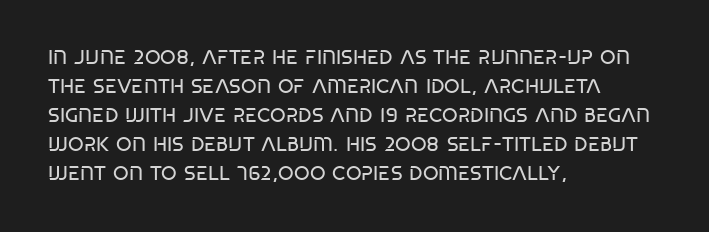
Beneath every word, the page is bare. Stems here are at most as thick as an everyday book face. When letters stand straight like this, we call the style roman or upright. This rendering leaves character spacing at its baseline value. The rendering uses a moderate line-height, typical for paragraphs.
